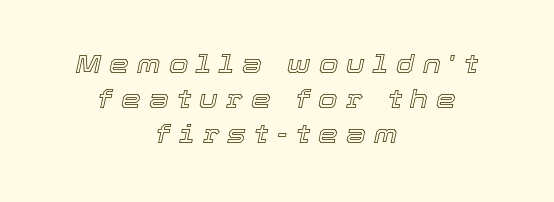
Q: Is the text italic (slanted)? A: Yes, it leans right by about 12 degrees.
Q: Is the text underlined? A: No.
Q: How is the paragraph aligned? A: Centered.
Q: Is the spacing between letters normal or unusually wide? A: Unusually wide.
Q: Is the spacing between lines tight, normal or loose? A: Normal.
